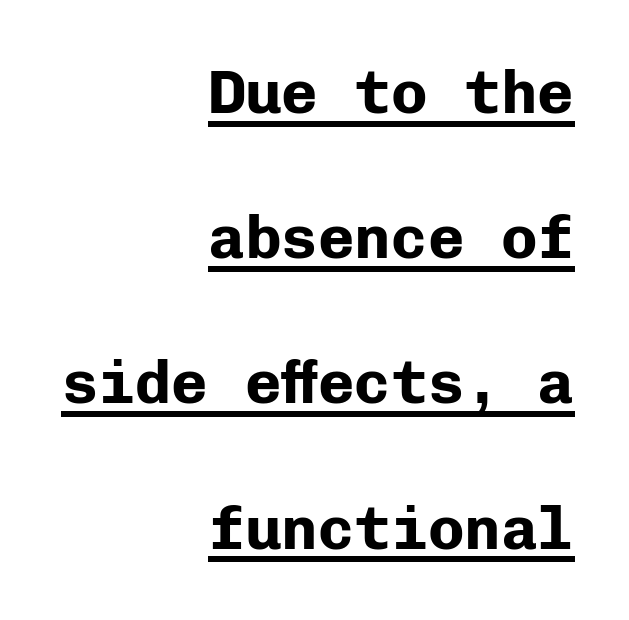
You can see a thin bar hugging the bottom of the glyphs. Compared with a flush-left layout, this one pins lines to the opposite, right side. Compared with typical body copy, the letter spacing here is the same. Compared with typical paragraphs, the rows here are farther apart. Set as a true bold cut, around the 700 mark. The face used here is a sans, in the tradition of grotesques and geometrics.
